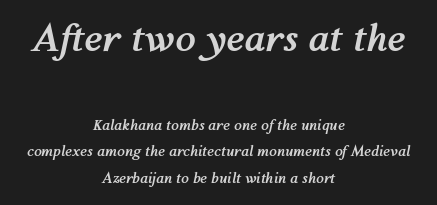
Q: Is the text bold? A: Yes.
Q: Is the text italic (slanted)? A: Yes, it leans right by about 12 degrees.
Q: Is the text underlined? A: No.
Q: How is the paragraph aligned? A: Centered.
Q: Is the spacing between letters normal or unusually wide? A: Normal.
Q: Is the spacing between lines tight, normal or loose? A: Loose.
Q: Which block of text is set in a larger size, the first (top) or the second (bottom)? A: The first (top) one.
Q: Width (condensed, normal, or wide)? A: Normal.
Q: Stroke contrast? A: Medium.
Q: x-height? A: Medium.
Q: Monospaced? A: No.
